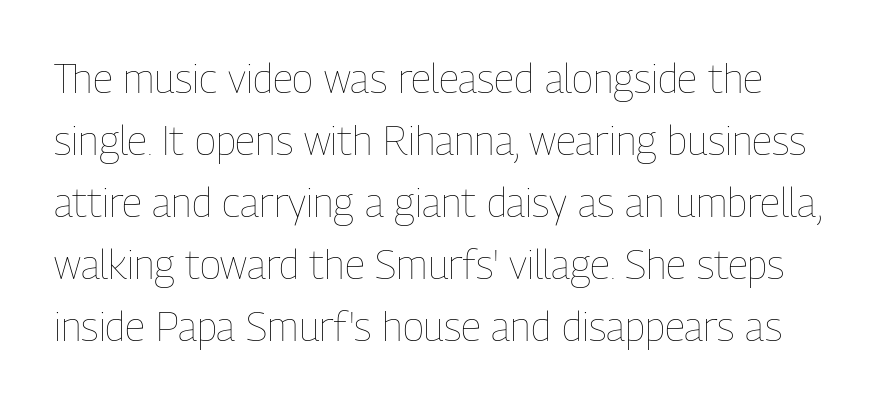
Q: Is the text bold? A: No.
Q: Is the text italic (slanted)? A: No, it is upright.
Q: Is the text underlined? A: No.
Q: Is the spacing between letters normal or unusually wide? A: Normal.
Q: Is the spacing between lines tight, normal or loose? A: Normal.
Q: Width (condensed, normal, or wide)? A: Condensed.
Q: Stroke contrast? A: Low.
Q: x-height? A: Medium.
Q: Monospaced? A: No.
